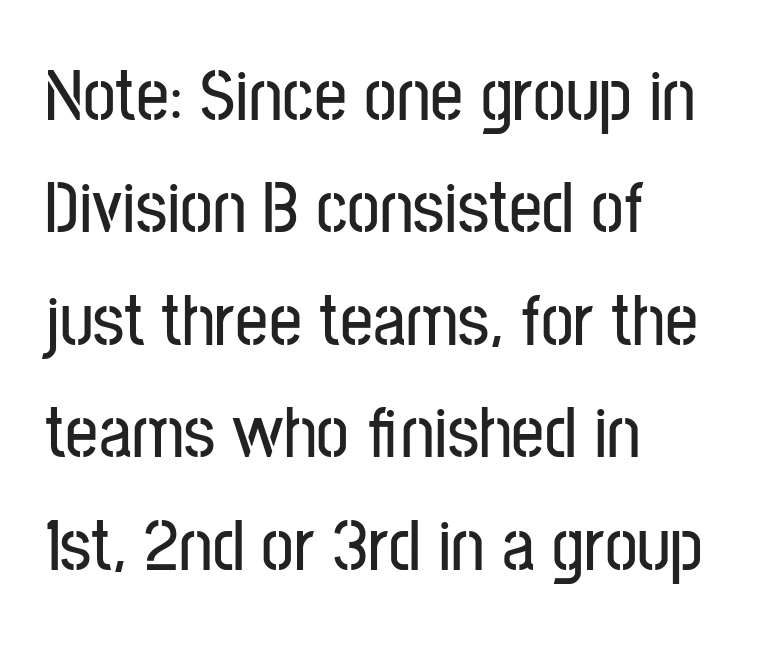
Do the letters lean? They stand straight. How would I describe the line gaps? Plain and ordinary. The letterforms sit shoulder to shoulder at normal distance. Anything drawn beneath the words? Only blank space. Spacing verdict: proportional, widths tailored to each character.
